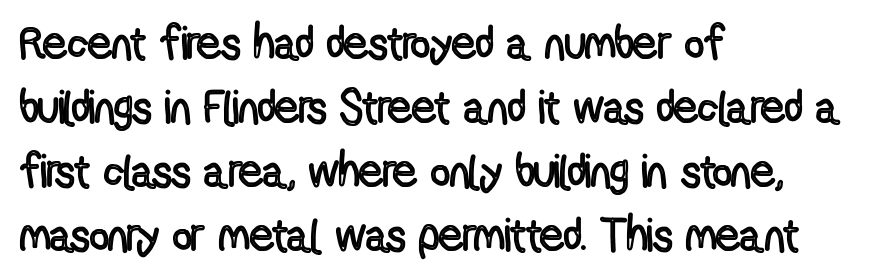
{"italic": "no", "width": "condensed", "x_height": "medium", "monospaced": "no", "underline": "no", "align": "left", "line_spacing": "normal", "line_spacing_ratio": 1.36, "letter_spacing": "normal", "letter_spacing_em": 0.0, "glyph_px": 47}
